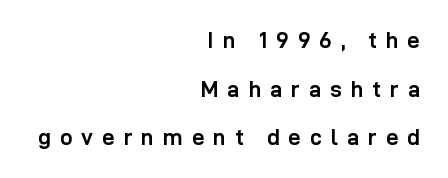
Q: Is the text bold? A: Yes.
Q: Is the text italic (slanted)? A: No, it is upright.
Q: Is the text underlined? A: No.
Q: How is the paragraph aligned? A: Right-aligned.
Q: Is the spacing between letters normal or unusually wide? A: Unusually wide.
Q: Is the spacing between lines tight, normal or loose? A: Loose.
